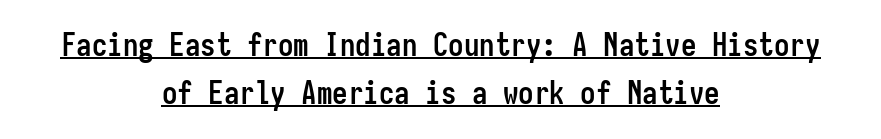
Q: Is the text bold? A: Yes.
Q: Is the text italic (slanted)? A: No, it is upright.
Q: Is the typeface a serif or a sans-serif typeface? A: Sans-serif.
Q: Is the text underlined? A: Yes.
Q: How is the paragraph aligned? A: Centered.
Q: Is the spacing between letters normal or unusually wide? A: Normal.
Q: Is the spacing between lines tight, normal or loose? A: Normal.
Q: Width (condensed, normal, or wide)? A: Condensed.
Q: Stroke contrast? A: Low.
Q: x-height? A: Medium.
Q: Monospaced? A: Yes.
